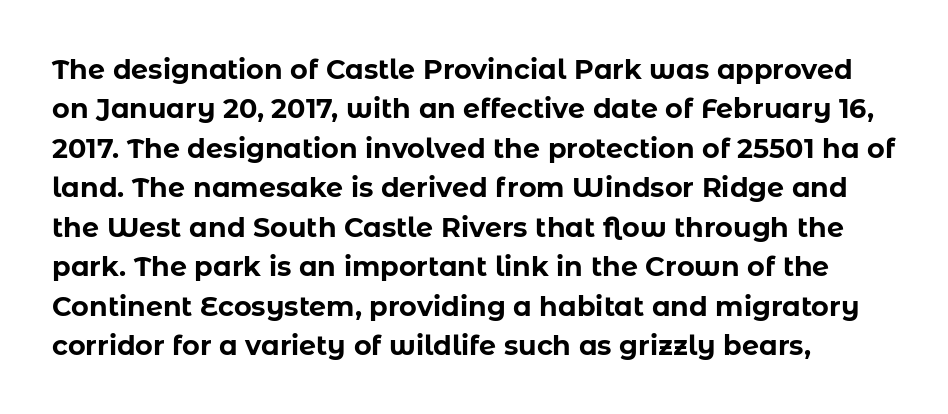
{"italic": "no", "bold": "yes", "underline": "no", "align": "left", "line_spacing": "normal", "line_spacing_ratio": 1.46, "letter_spacing": "normal", "letter_spacing_em": 0.0, "glyph_px": 27}
